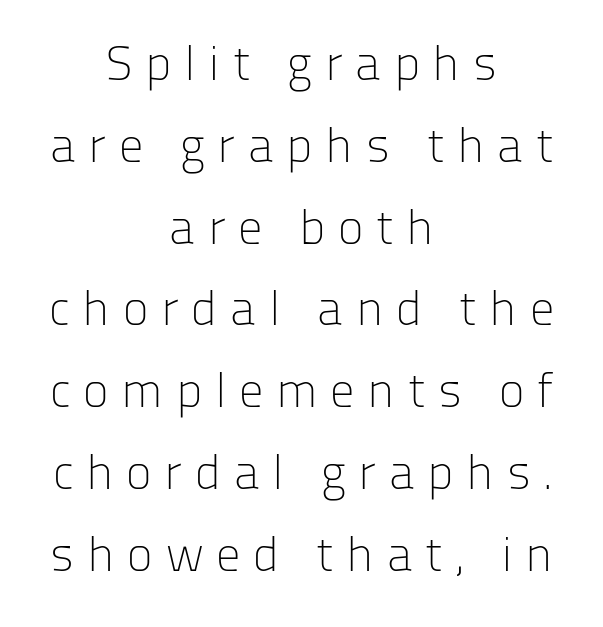
The image shows 49 px light sans-serif type, upright; set centered, normal line spacing (1.67x), unusually wide letter spacing (+0.26 em), not underlined; low stroke contrast and a medium x-height.
